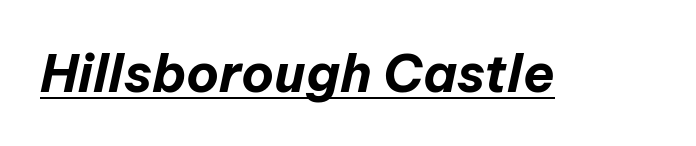
Q: Is the text bold? A: Yes.
Q: Is the text italic (slanted)? A: Yes, it leans right by about 12 degrees.
Q: Is the text underlined? A: Yes.
Q: Is the spacing between letters normal or unusually wide? A: Normal.
Q: Width (condensed, normal, or wide)? A: Normal.
Q: Stroke contrast? A: Low.
Q: x-height? A: Medium.
Q: Monospaced? A: No.
